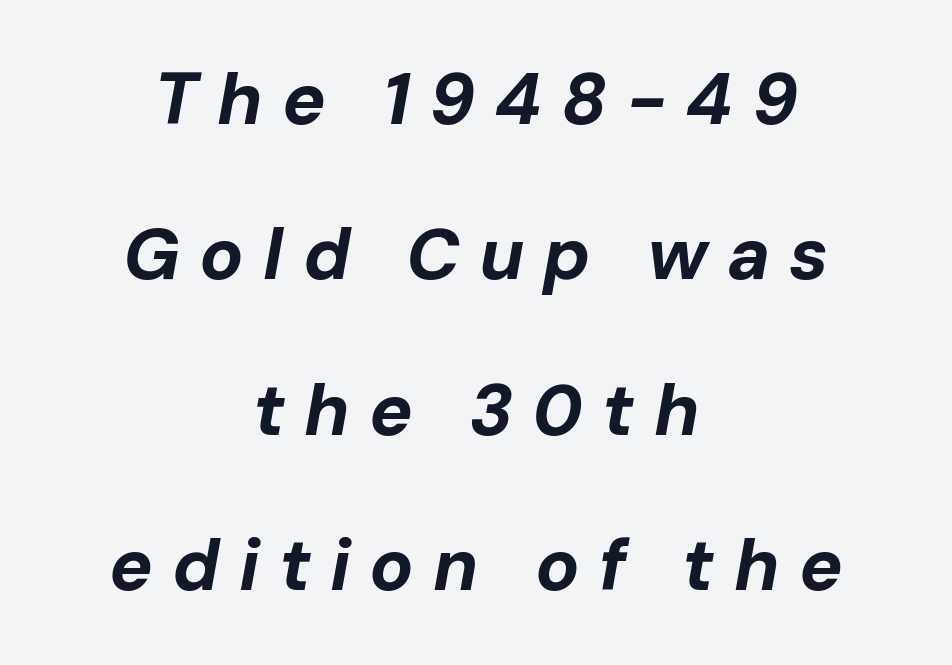
Q: Is the text bold? A: Yes.
Q: Is the text italic (slanted)? A: Yes, it leans right by about 10 degrees.
Q: Is the text underlined? A: No.
Q: How is the paragraph aligned? A: Centered.
Q: Is the spacing between letters normal or unusually wide? A: Unusually wide.
Q: Is the spacing between lines tight, normal or loose? A: Loose.
Q: Width (condensed, normal, or wide)? A: Normal.
Q: Stroke contrast? A: Low.
Q: x-height? A: Medium.
Q: Monospaced? A: No.
